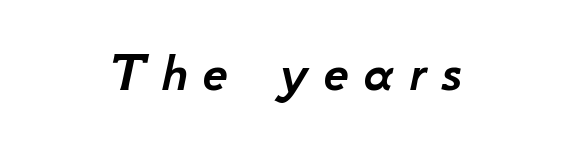
{"italic": "yes", "lean": "right", "slant_degrees": 12, "width": "normal", "stroke_contrast": "low", "x_height": "small", "monospaced": "no", "underline": "no", "letter_spacing": "wide", "letter_spacing_em": 0.26, "glyph_px": 57}
